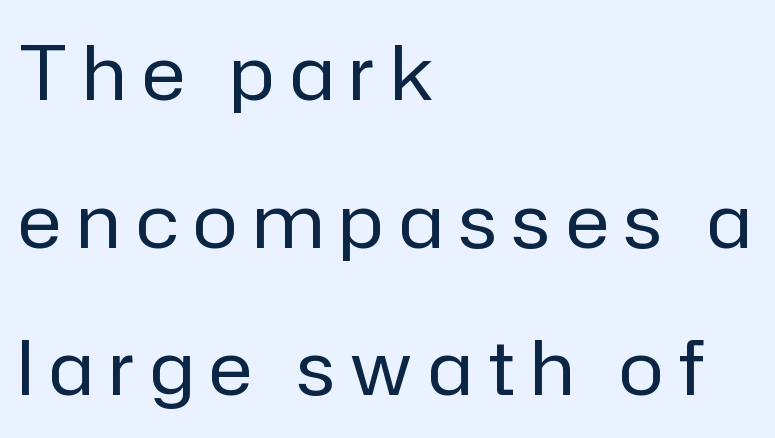
Q: Is the text bold? A: No.
Q: Is the text italic (slanted)? A: No, it is upright.
Q: Is the typeface a serif or a sans-serif typeface? A: Sans-serif.
Q: Is the text underlined? A: No.
Q: How is the paragraph aligned? A: Left-aligned.
Q: Is the spacing between letters normal or unusually wide? A: Unusually wide.
Q: Is the spacing between lines tight, normal or loose? A: Loose.
Q: Width (condensed, normal, or wide)? A: Normal.
Q: Stroke contrast? A: Low.
Q: x-height? A: Medium.
Q: Monospaced? A: No.
